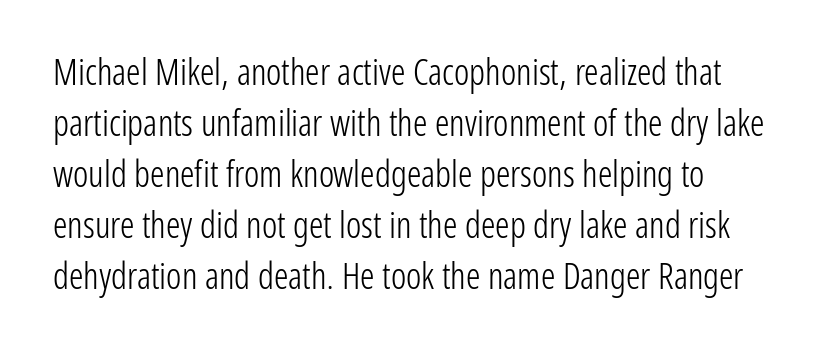
Q: Is the text bold? A: No.
Q: Is the text italic (slanted)? A: No, it is upright.
Q: Is the typeface a serif or a sans-serif typeface? A: Sans-serif.
Q: Is the text underlined? A: No.
Q: Is the spacing between letters normal or unusually wide? A: Normal.
Q: Is the spacing between lines tight, normal or loose? A: Normal.
Q: Width (condensed, normal, or wide)? A: Condensed.
Q: Stroke contrast? A: Low.
Q: x-height? A: Medium.
Q: Monospaced? A: No.
